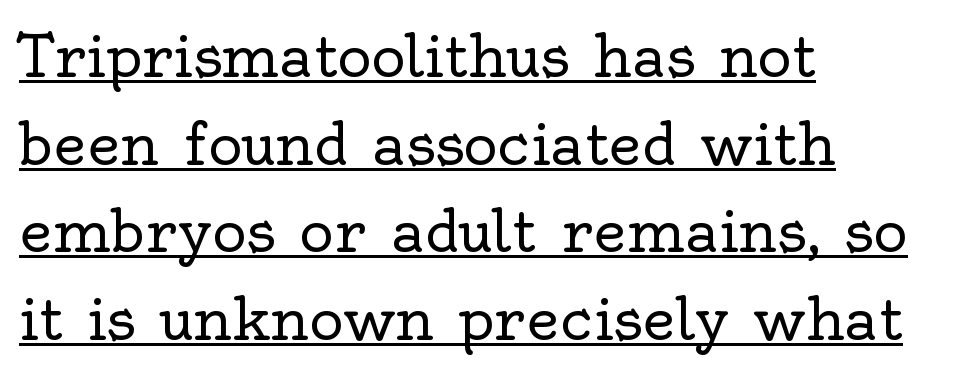
The image shows 58 px regular-weight serif type, upright; set left-aligned, normal line spacing (1.51x), normal letter spacing, underlined; a small x-height.
